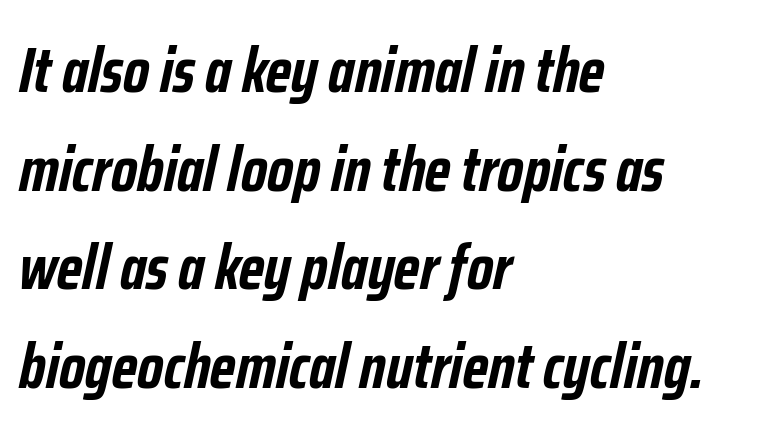
Regular leading. Letter spacing: default. The rendering uses natural spacing where letterforms have individual widths. Underline: absent.
